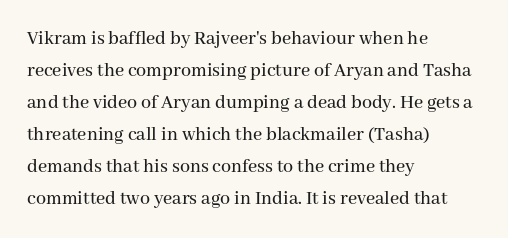
Posture: straight, roman, zero tilt. The ragged edge is on the right, which tells us the setting is flush left. The words here are not underlined. Inter-character spacing is left at the font's built-in metrics. What's the leading like? Ordinary, nothing unusual.
